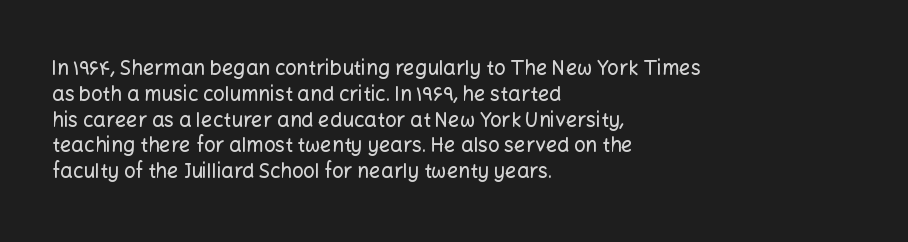
{"italic": "no", "underline": "no", "align": "left", "line_spacing": "normal", "line_spacing_ratio": 1.29, "letter_spacing": "normal", "letter_spacing_em": 0.0, "glyph_px": 20}
